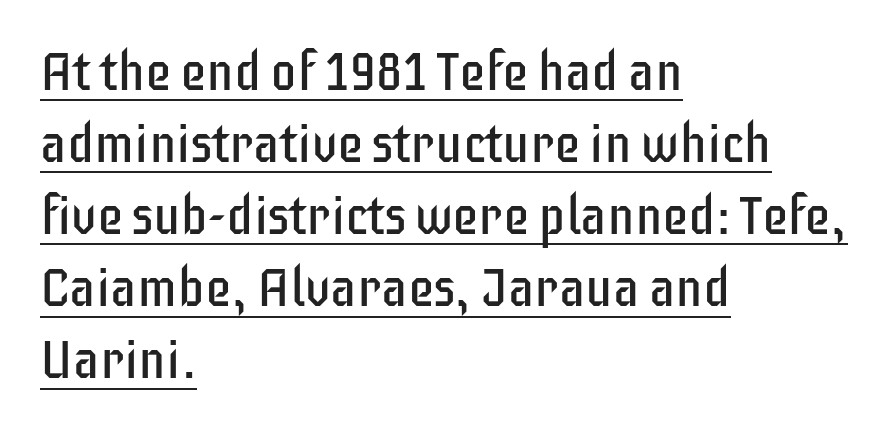
{"serif": "no", "italic": "no", "bold": "no", "weight": "regular", "width": "condensed", "stroke_contrast": "low", "x_height": "large", "monospaced": "no", "underline": "yes", "align": "left", "line_spacing": "normal", "line_spacing_ratio": 1.36, "letter_spacing": "normal", "letter_spacing_em": 0.0, "glyph_px": 53}
